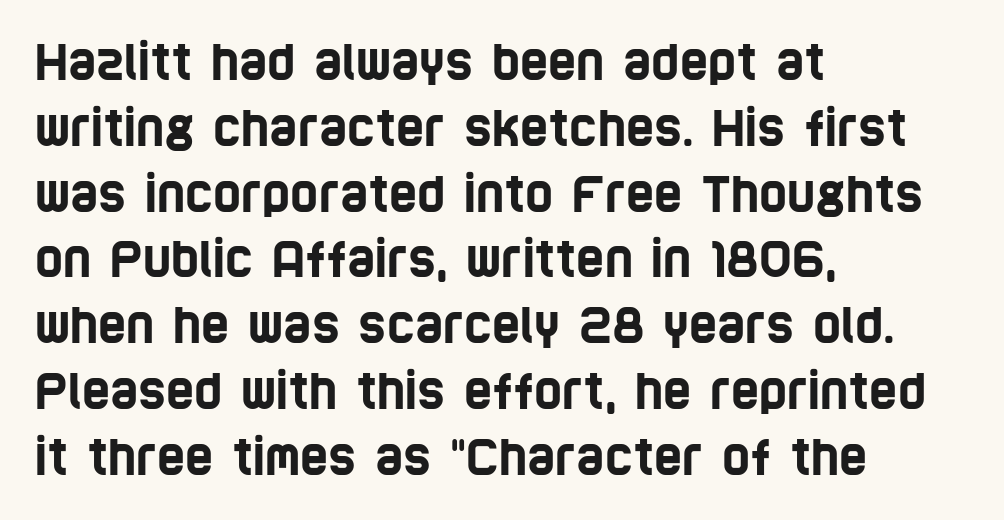
Q: Is the typeface a serif or a sans-serif typeface? A: Sans-serif.
Q: Is the text underlined? A: No.
Q: How is the paragraph aligned? A: Left-aligned.
Q: Is the spacing between letters normal or unusually wide? A: Normal.
Q: Is the spacing between lines tight, normal or loose? A: Normal.
Q: Width (condensed, normal, or wide)? A: Condensed.
Q: Stroke contrast? A: Low.
Q: x-height? A: Large.
Q: Monospaced? A: No.
